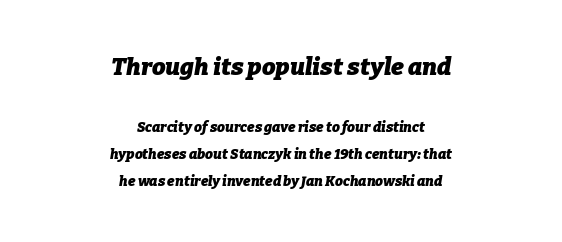
The upper block of text is set noticeably larger than the block beneath it. Honestly, the rows look like they've been pulled way apart. Does the weight exceed regular? Yes, all the way to bold. The compositor balanced each line on the midline.
